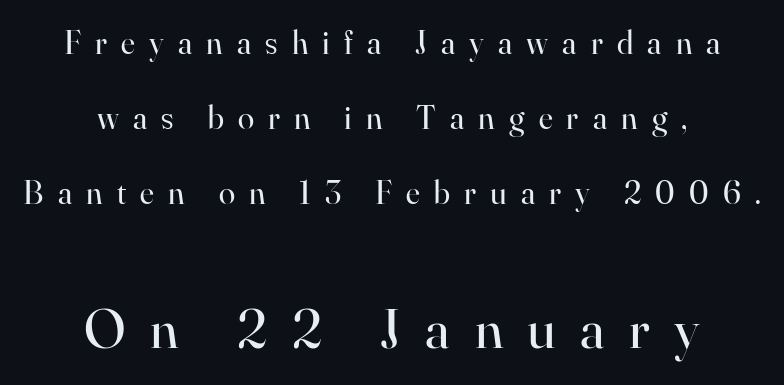
{"serif": "yes", "italic": "no", "bold": "no", "weight": "regular", "width": "normal", "stroke_contrast": "high", "x_height": "small", "monospaced": "no", "underline": "no", "align": "center", "line_spacing": "loose", "line_spacing_ratio": 2.28, "letter_spacing": "wide", "letter_spacing_em": 0.43, "larger_block": "second", "size_ratio": 1.73, "glyph_px": 57}
